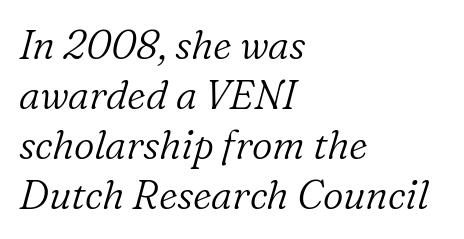
{"serif": "yes", "italic": "yes", "lean": "right", "slant_degrees": 16, "bold": "no", "weight": "light", "width": "normal", "stroke_contrast": "low", "x_height": "medium", "monospaced": "no", "underline": "no", "align": "left", "line_spacing": "normal", "line_spacing_ratio": 1.25, "letter_spacing": "normal", "letter_spacing_em": 0.0, "glyph_px": 40}
